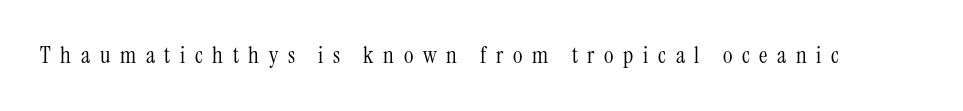
Q: Is the text bold? A: No.
Q: Is the text italic (slanted)? A: No, it is upright.
Q: Is the text underlined? A: No.
Q: Is the spacing between letters normal or unusually wide? A: Unusually wide.
